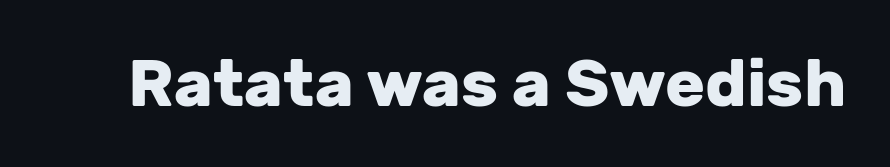
{"serif": "no", "italic": "no", "bold": "yes", "weight": "heavy", "width": "normal", "stroke_contrast": "low", "x_height": "medium", "monospaced": "no", "underline": "no", "letter_spacing": "normal", "letter_spacing_em": 0.0, "glyph_px": 66}
